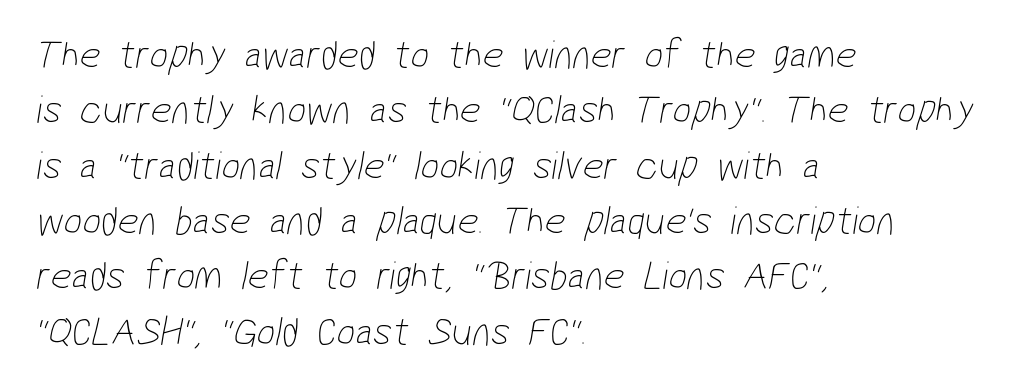
These lines sit exactly where default settings would place them. The text was rendered using a sans face with plain stroke endings. The face looks like a standard text weight, possibly lighter. All the whitespace from short lines collects on the right. The rendering uses natural spacing where letterforms have individual widths.
